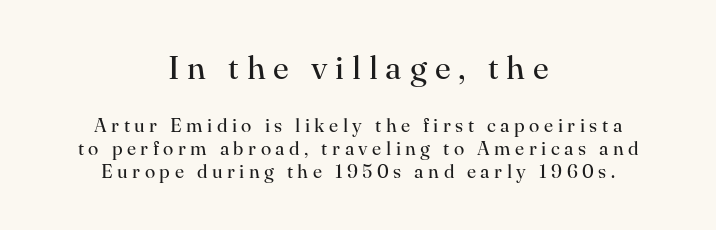
Q: Is the text bold? A: No.
Q: Is the text italic (slanted)? A: No, it is upright.
Q: Is the typeface a serif or a sans-serif typeface? A: Serif.
Q: Is the text underlined? A: No.
Q: How is the paragraph aligned? A: Centered.
Q: Is the spacing between letters normal or unusually wide? A: Unusually wide.
Q: Which block of text is set in a larger size, the first (top) or the second (bottom)? A: The first (top) one.
Q: Width (condensed, normal, or wide)? A: Normal.
Q: Stroke contrast? A: High.
Q: x-height? A: Small.
Q: Monospaced? A: No.
